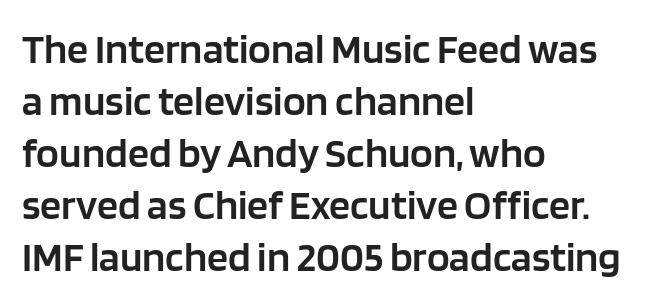
Q: Is the text bold? A: Semi-bold.
Q: Is the text italic (slanted)? A: No, it is upright.
Q: Is the typeface a serif or a sans-serif typeface? A: Sans-serif.
Q: Is the text underlined? A: No.
Q: How is the paragraph aligned? A: Left-aligned.
Q: Is the spacing between letters normal or unusually wide? A: Normal.
Q: Width (condensed, normal, or wide)? A: Normal.
Q: Stroke contrast? A: Low.
Q: x-height? A: Large.
Q: Monospaced? A: No.
